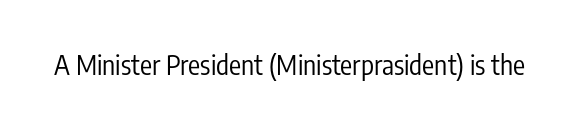
The image shows 27 px text type, upright; set normal letter spacing, not underlined.
